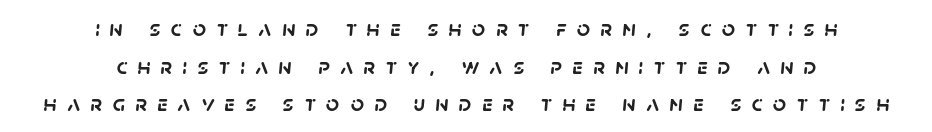
{"bold": "yes", "underline": "no", "align": "center", "line_spacing": "normal", "line_spacing_ratio": 1.64, "letter_spacing": "wide", "letter_spacing_em": 0.45, "glyph_px": 23}
